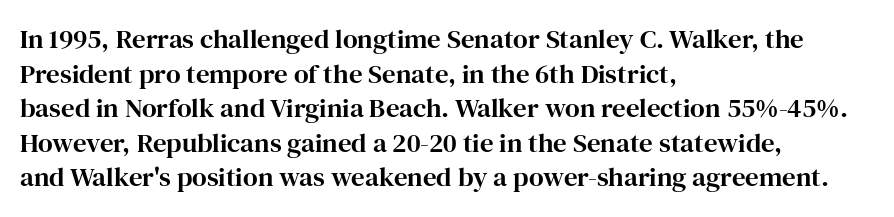
You could call the tracking neutral — neither tight nor loose. Interline gaps are of average width in this sample. The zone under the glyphs is completely vacant. A classic flush-left, rag-right setting is used for this passage. Style check: upright.
